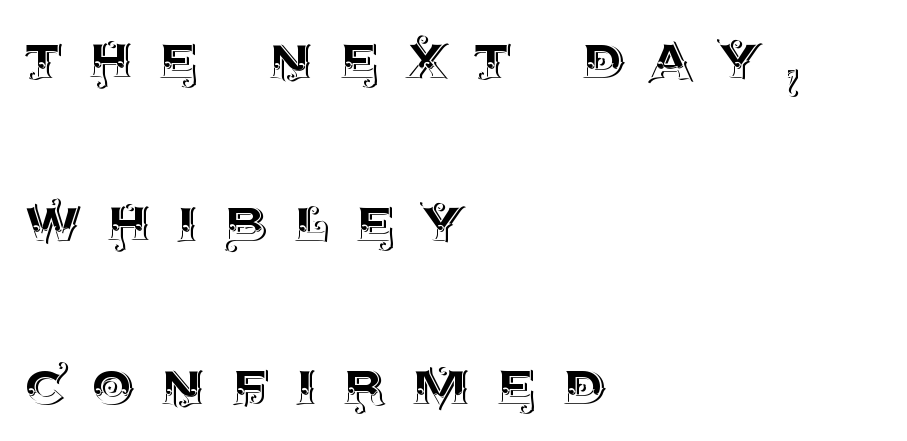
How are the letters spaced? Widely, with obvious added tracking. Loosely led — the rows are spread out. The passage is arranged the way most books set body copy — flush left. When letters stand straight like this, we call the style roman or upright. The glyphs are unaccompanied by any horizontal stroke below them.
